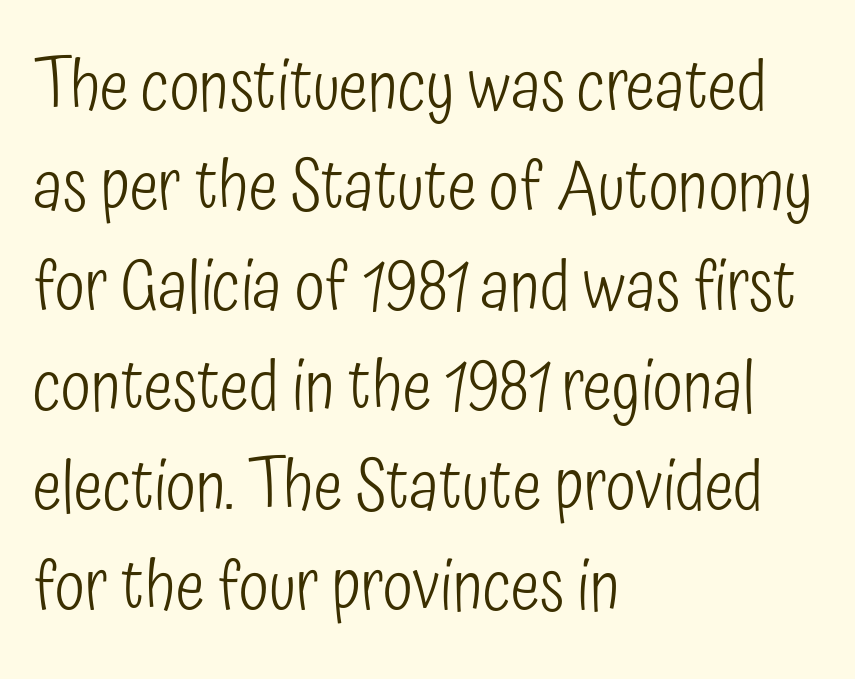
Stems and bowls with no extra thickness — not bold. Vertically, the passage feels balanced, rows spaced as you'd expect. Glyph-to-glyph distance matches everyday printed text. Compared with a centered layout, this one pins lines to the left instead.
